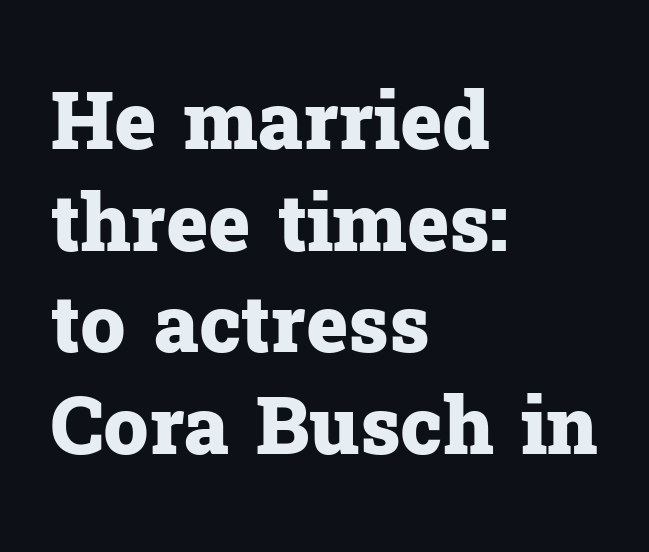
The image shows 80 px heavy serif type, upright; set left-aligned, normal line spacing (1.27x), normal letter spacing, not underlined; low stroke contrast and a medium x-height.
